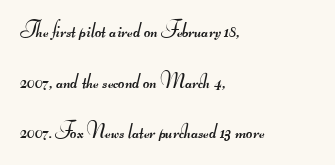
{"bold": "no", "underline": "no", "align": "left", "line_spacing": "loose", "line_spacing_ratio": 2.3, "letter_spacing": "normal", "letter_spacing_em": 0.0, "glyph_px": 22}
